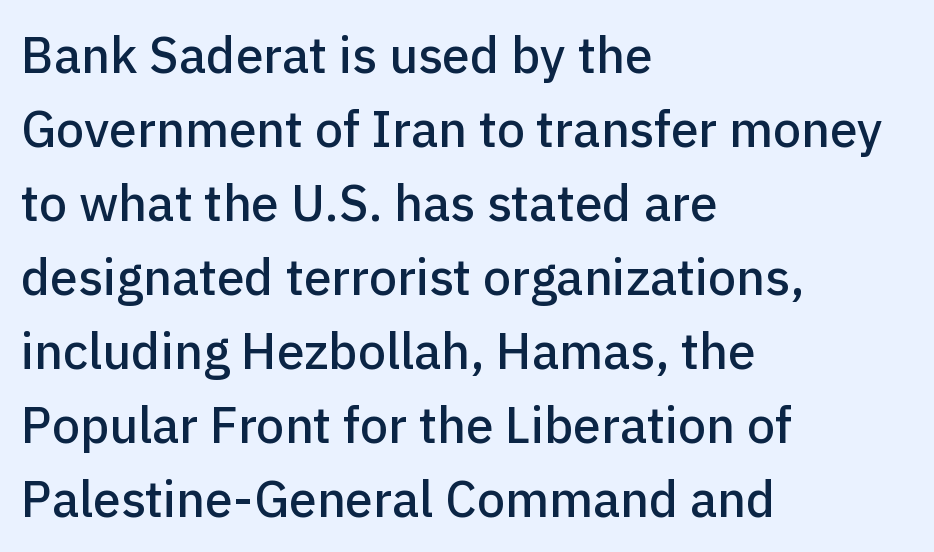
{"serif": "no", "italic": "no", "width": "normal", "stroke_contrast": "low", "x_height": "medium", "monospaced": "no", "underline": "no", "align": "left", "line_spacing": "normal", "line_spacing_ratio": 1.48, "letter_spacing": "normal", "letter_spacing_em": 0.0, "glyph_px": 50}
